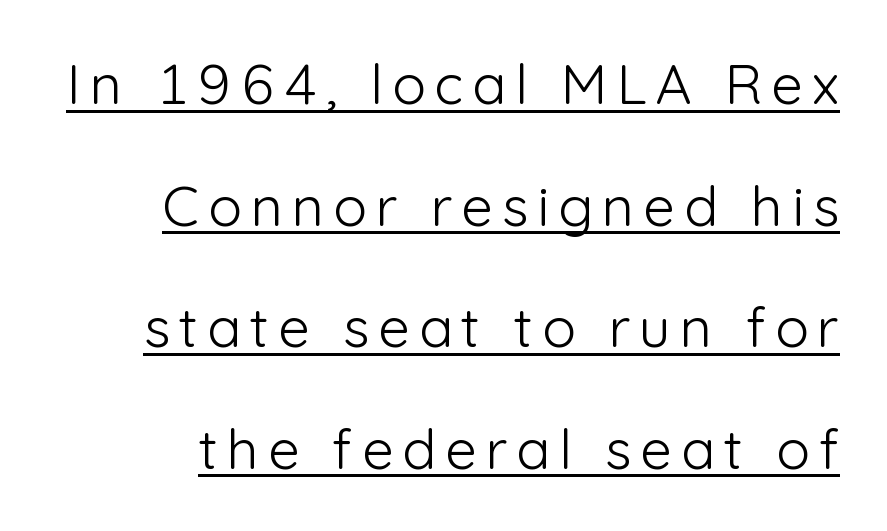
The image shows 56 px light sans-serif type, upright; set loose line spacing (2.17x), underlined; low stroke contrast and a medium x-height.
